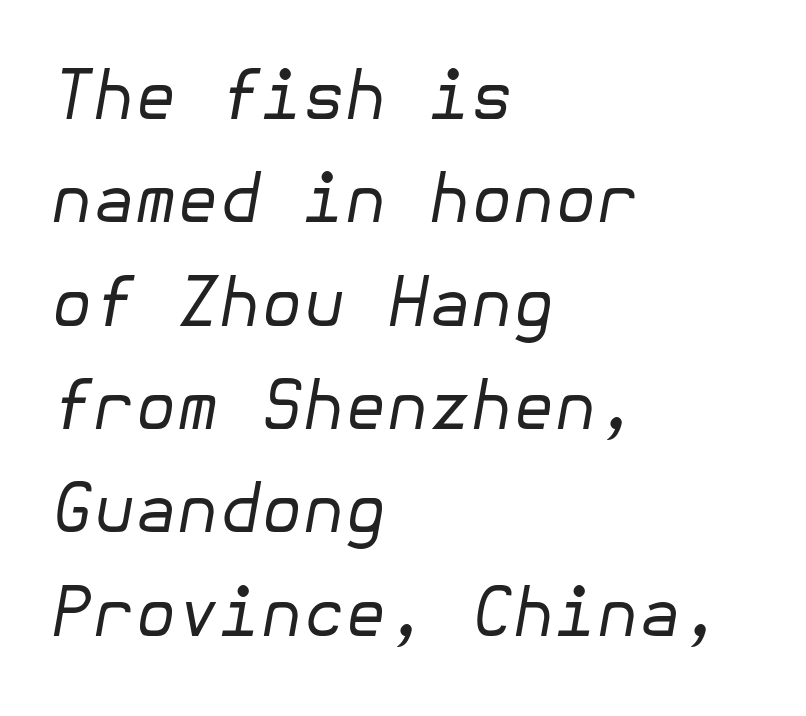
The image shows 68 px regular-weight type, italic (leaning right); set left-aligned, normal line spacing (1.52x), normal letter spacing, not underlined; low stroke contrast and a medium x-height.
